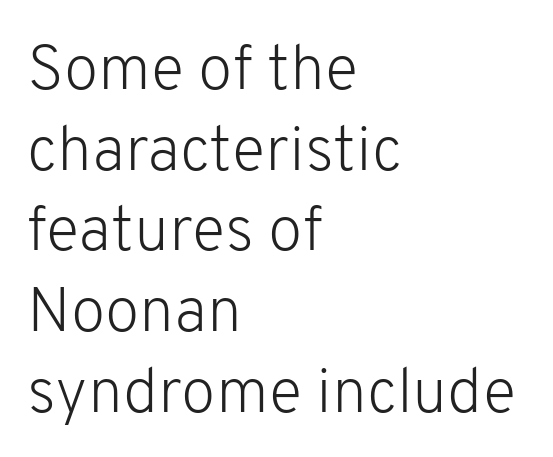
Default kerning and tracking; the words read as compact shapes. Descenders are the only things crossing below the line. All the whitespace from short lines collects on the right. This block has exactly the height ordinary leading produces. The strokes are not fattened; the text isn't bold.
